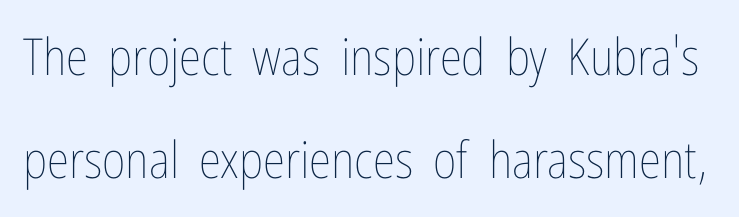
The image shows 51 px thin, condensed type, upright; set loose line spacing (2.02x), normal letter spacing, not underlined; low stroke contrast and a medium x-height.
